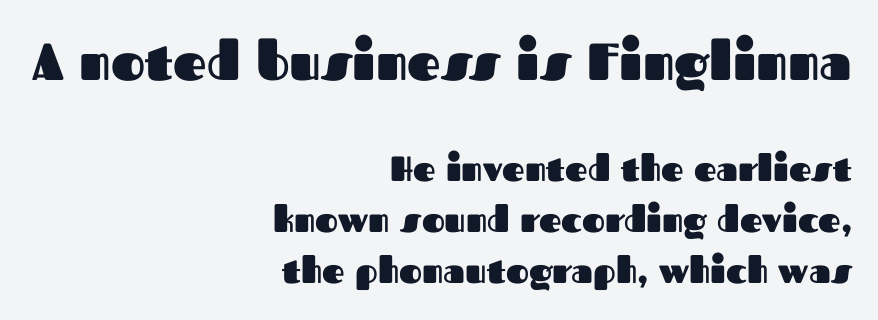
The image shows 52 px heavy sans-serif type, upright; set right-aligned, normal line spacing (1.46x), normal letter spacing, not underlined; the first (top) block is 1.49x larger; medium stroke contrast and a medium x-height.
